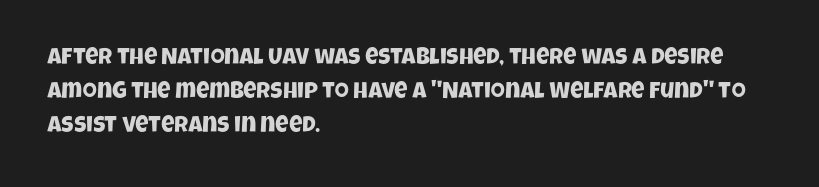
{"underline": "no", "align": "left", "line_spacing": "normal", "line_spacing_ratio": 1.48, "letter_spacing": "normal", "letter_spacing_em": 0.0, "glyph_px": 23}
